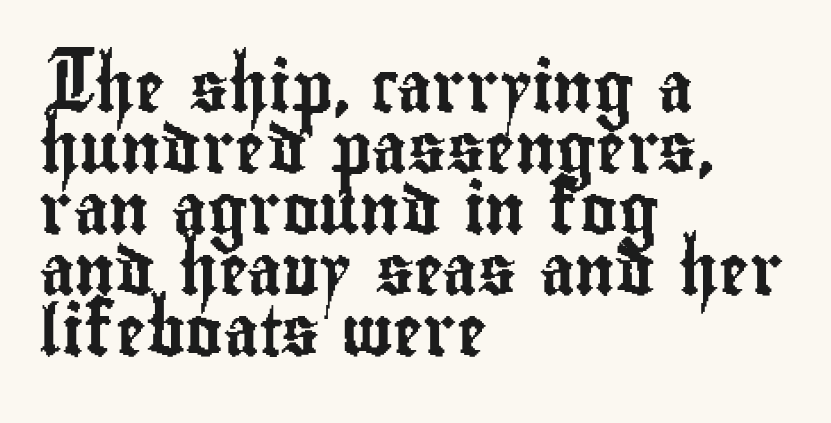
This rendering features lettering with no underline. The letters stand upright; this is a roman face. Layout note: lines flush left. Unlike a traditional serif, this face leaves its strokes unadorned. What stands out about the letter spacing? Nothing — it is the standard amount. Proportional: the letters do not fall into vertical columns.
